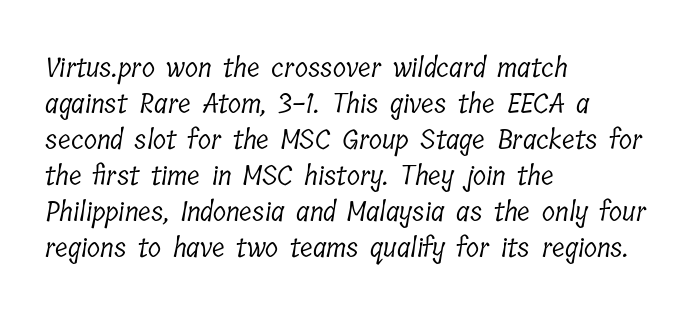
The image shows 27 px text type; set left-aligned, normal line spacing (1.33x), normal letter spacing, not underlined.
